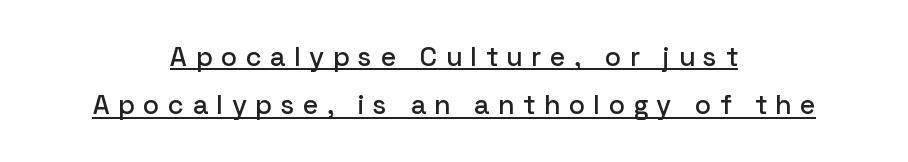
Posture: vertical. Tracking here is generous; glyphs stand well apart from one another. Does a line run under the words? Yes, clearly. Caption: multi-line text, centered on the measure.
